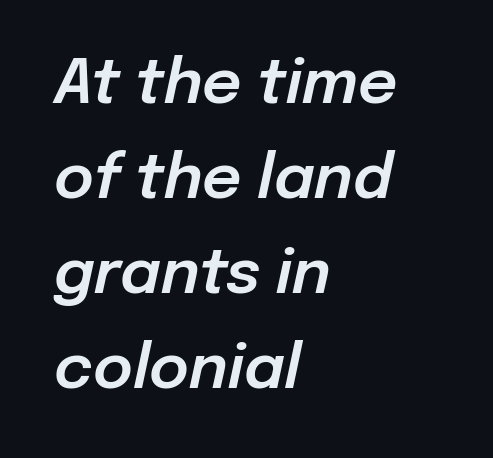
Q: Is the text italic (slanted)? A: Yes, it leans right by about 12 degrees.
Q: Is the text underlined? A: No.
Q: How is the paragraph aligned? A: Left-aligned.
Q: Is the spacing between letters normal or unusually wide? A: Normal.
Q: Is the spacing between lines tight, normal or loose? A: Normal.
Q: Width (condensed, normal, or wide)? A: Normal.
Q: Stroke contrast? A: Low.
Q: x-height? A: Medium.
Q: Monospaced? A: No.
